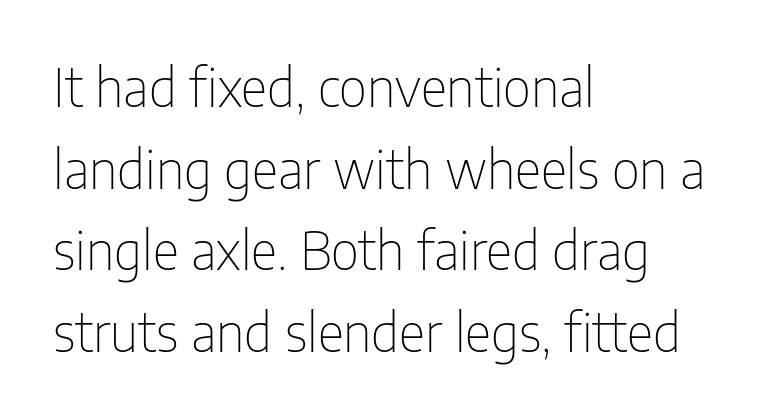
{"serif": "no", "italic": "no", "bold": "no", "weight": "thin", "width": "condensed", "stroke_contrast": "low", "x_height": "medium", "monospaced": "no", "underline": "no", "align": "left", "line_spacing": "normal", "line_spacing_ratio": 1.57, "letter_spacing": "normal", "letter_spacing_em": 0.0, "glyph_px": 52}
